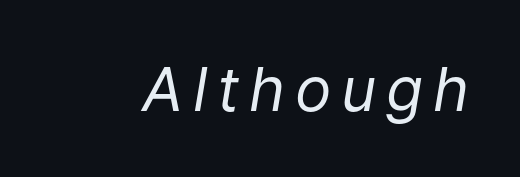
{"italic": "yes", "lean": "right", "slant_degrees": 9, "bold": "no", "weight": "regular", "width": "normal", "stroke_contrast": "low", "x_height": "medium", "monospaced": "no", "underline": "no", "glyph_px": 61}
